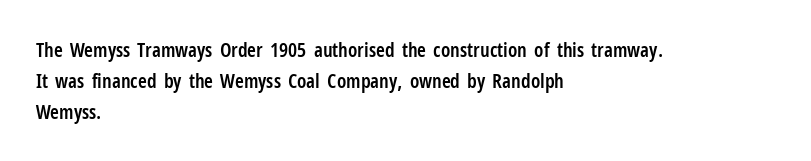
Q: Is the text bold? A: Semi-bold.
Q: Is the text italic (slanted)? A: No, it is upright.
Q: Is the text underlined? A: No.
Q: How is the paragraph aligned? A: Left-aligned.
Q: Is the spacing between letters normal or unusually wide? A: Normal.
Q: Is the spacing between lines tight, normal or loose? A: Normal.
